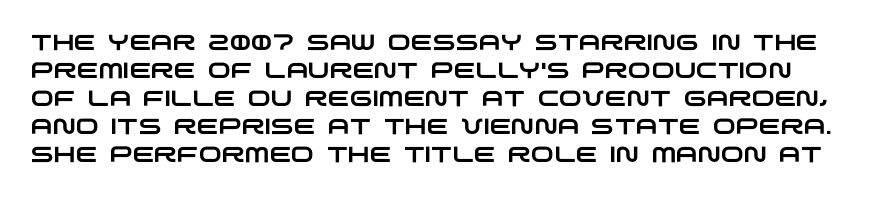
The image shows 22 px text type; set normal line spacing (1.27x), normal letter spacing, not underlined.
